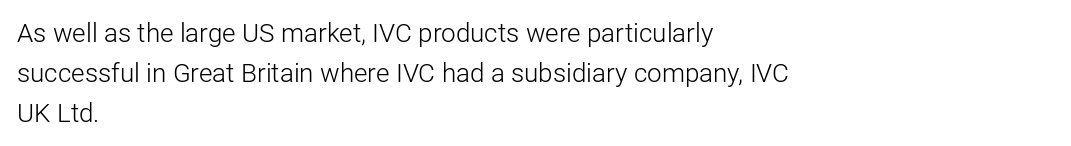
The image shows 26 px text type, upright; set left-aligned, normal line spacing (1.53x), normal letter spacing, not underlined.
